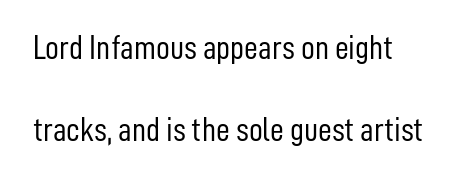
Q: Is the text bold? A: No.
Q: Is the text italic (slanted)? A: No, it is upright.
Q: Is the typeface a serif or a sans-serif typeface? A: Sans-serif.
Q: Is the text underlined? A: No.
Q: How is the paragraph aligned? A: Left-aligned.
Q: Is the spacing between letters normal or unusually wide? A: Normal.
Q: Is the spacing between lines tight, normal or loose? A: Loose.
Q: Width (condensed, normal, or wide)? A: Condensed.
Q: Stroke contrast? A: Low.
Q: x-height? A: Medium.
Q: Monospaced? A: No.
